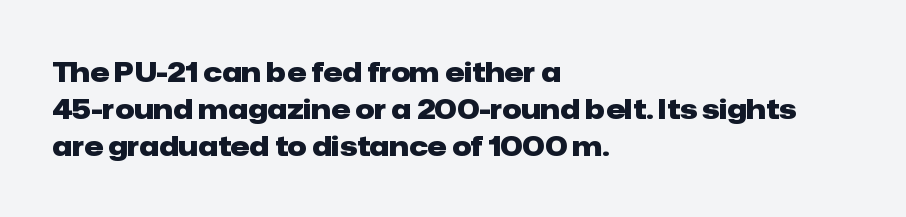
{"italic": "no", "bold": "yes", "underline": "no", "align": "left", "line_spacing": "normal", "line_spacing_ratio": 1.37, "letter_spacing": "normal", "letter_spacing_em": 0.0, "glyph_px": 27}
